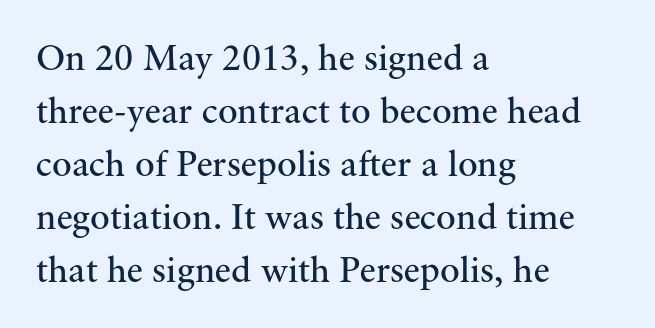
A typesetter would call this proportional, since set widths differ per character. Tracking here is standard; glyphs follow each other at the usual distance. Beneath every word, the page is bare. This is not heavy type; no bold has been used. Quick note: interline space is typical.
